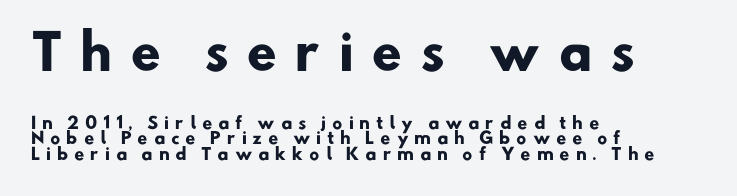
The image shows 48 px heavy sans-serif type; set left-aligned, tight line spacing (0.97x), unusually wide letter spacing (+0.36 em), not underlined; the first (top) block is 3.0x larger; low stroke contrast and a small x-height.
